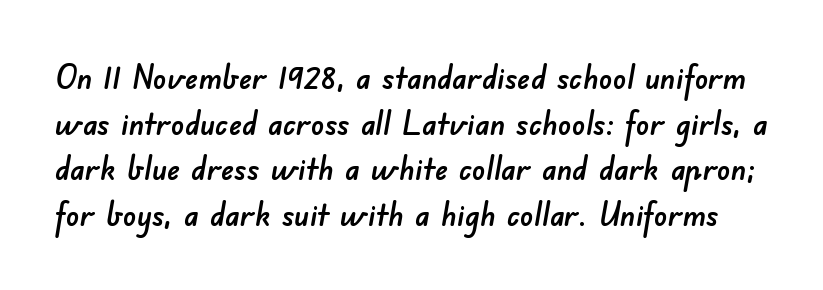
The image shows 33 px sans-serif type; set normal line spacing (1.38x), normal letter spacing, not underlined; low stroke contrast and a small x-height.
